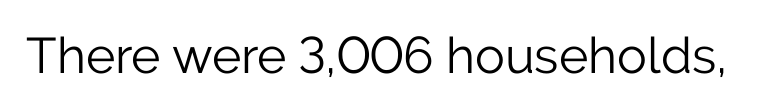
The image shows 50 px light sans-serif type, upright; set normal letter spacing, not underlined; low stroke contrast and a medium x-height.
